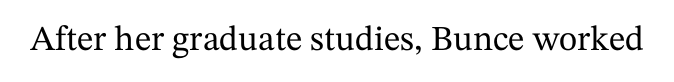
{"serif": "yes", "italic": "no", "width": "normal", "stroke_contrast": "medium", "x_height": "medium", "monospaced": "no", "underline": "no", "letter_spacing": "normal", "letter_spacing_em": 0.0, "glyph_px": 35}
